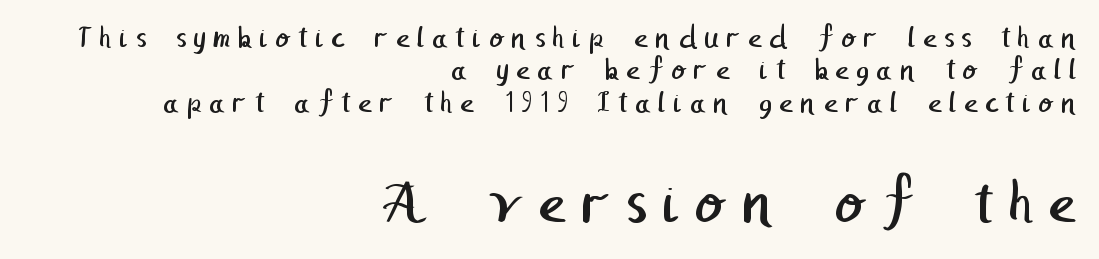
Font category for this specimen: sans-serif. The cut favours lightness, reaching ordinary text weight at its darkest. Only glyphs here, with clear space below each row. Does the bottom block carry the larger type? Yes, it does. Tracking here is generous; glyphs stand well apart from one another. The lines in this sample share a right terminus and differ only in where they begin.
